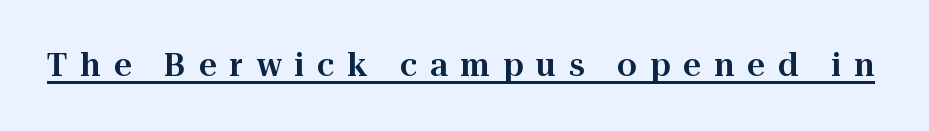
Q: Is the text italic (slanted)? A: No, it is upright.
Q: Is the typeface a serif or a sans-serif typeface? A: Serif.
Q: Is the text underlined? A: Yes.
Q: Is the spacing between letters normal or unusually wide? A: Unusually wide.
Q: Width (condensed, normal, or wide)? A: Normal.
Q: Stroke contrast? A: High.
Q: x-height? A: Medium.
Q: Monospaced? A: No.
